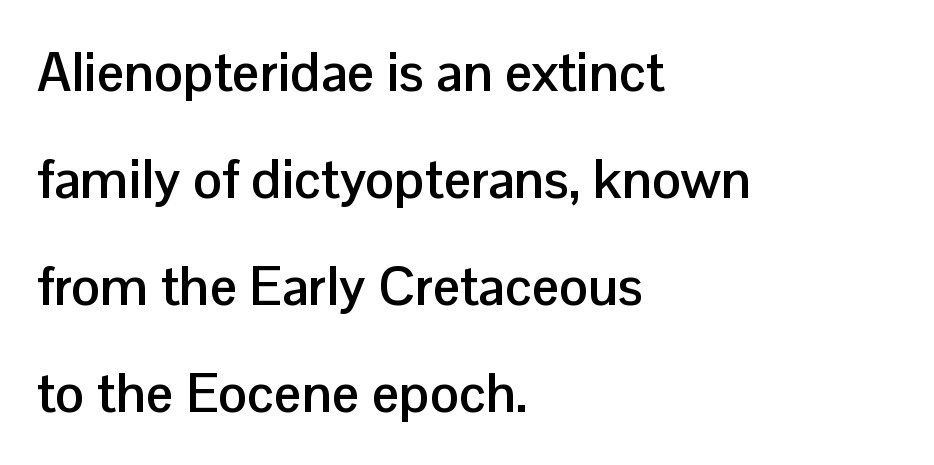
The image shows 54 px semibold sans-serif type, upright; set left-aligned, loose line spacing (1.98x), normal letter spacing, not underlined; low stroke contrast and a medium x-height.
